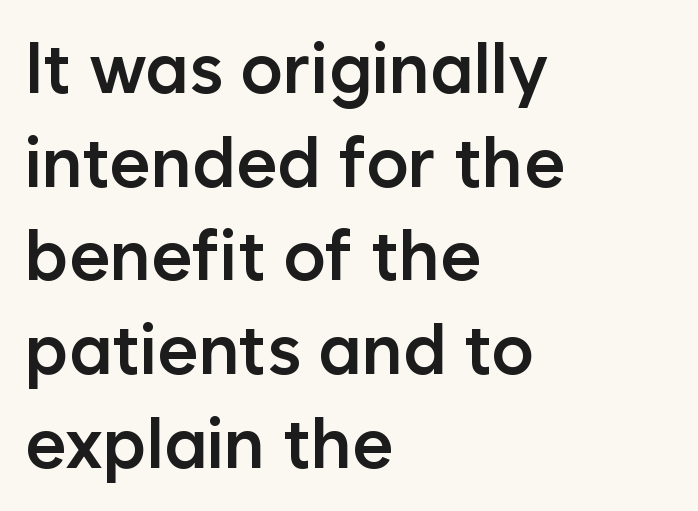
{"serif": "no", "italic": "no", "bold": "semi", "weight": "semibold", "width": "normal", "stroke_contrast": "low", "x_height": "medium", "monospaced": "no", "underline": "no", "align": "left", "line_spacing": "normal", "line_spacing_ratio": 1.32, "letter_spacing": "normal", "letter_spacing_em": 0.0, "glyph_px": 71}
